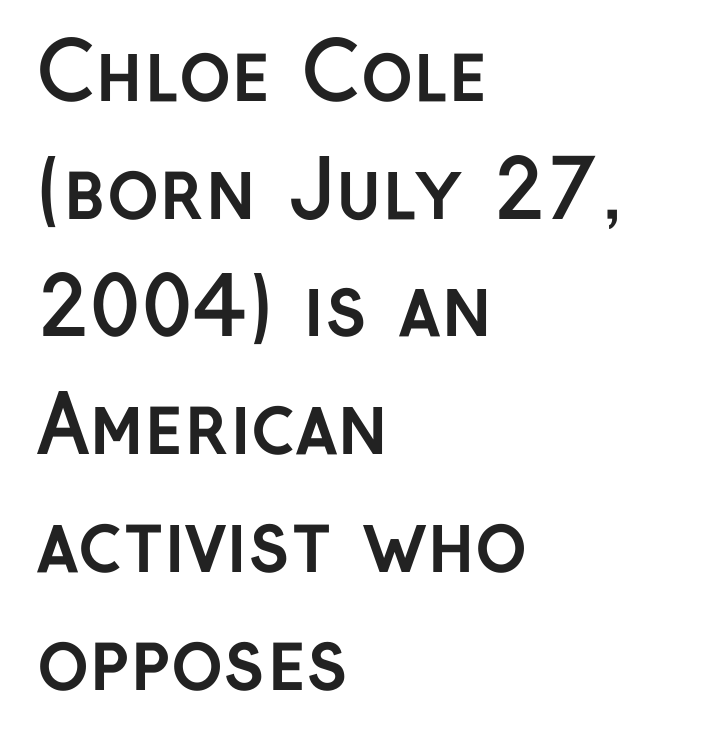
The image shows 79 px semibold sans-serif type, upright; set left-aligned, normal line spacing (1.49x), normal letter spacing, not underlined; low stroke contrast and a medium x-height.
